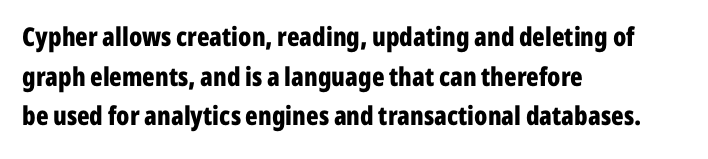
Q: Is the text bold? A: Yes.
Q: Is the text italic (slanted)? A: No, it is upright.
Q: Is the text underlined? A: No.
Q: How is the paragraph aligned? A: Left-aligned.
Q: Is the spacing between letters normal or unusually wide? A: Normal.
Q: Is the spacing between lines tight, normal or loose? A: Normal.
